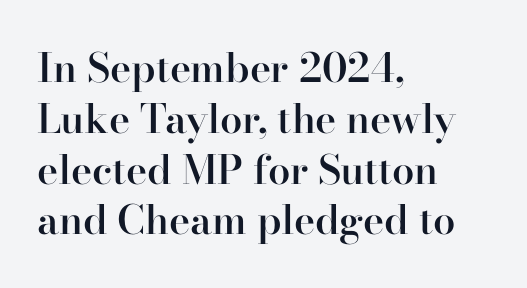
{"serif": "yes", "italic": "no", "bold": "semi", "weight": "semibold", "width": "normal", "stroke_contrast": "high", "x_height": "small", "monospaced": "no", "underline": "no", "align": "left", "line_spacing": "normal", "line_spacing_ratio": 1.27, "letter_spacing": "normal", "letter_spacing_em": 0.0, "glyph_px": 40}
